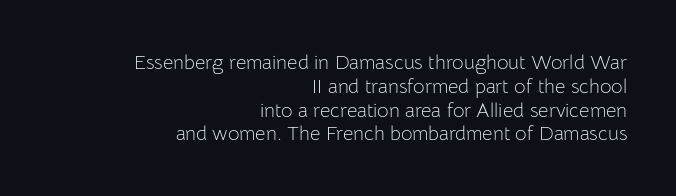
The image shows 20 px text type, upright; set right-aligned, line spacing 1.19x, normal letter spacing, not underlined.
